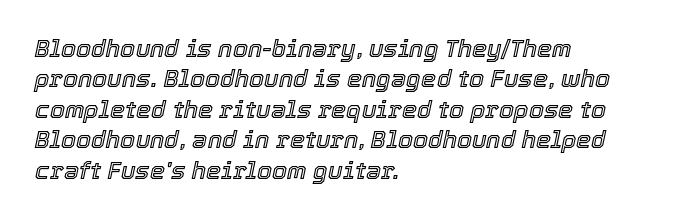
The passage is arranged the way most books set body copy — flush left. Compared with typical body copy, the letter spacing here is the same. The line-height multiplier appears to be the usual default. When letters slant like this, we call the style italic.
